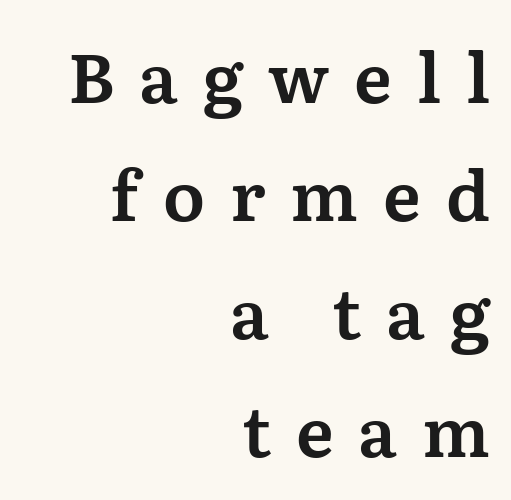
{"serif": "yes", "italic": "no", "width": "normal", "stroke_contrast": "medium", "x_height": "medium", "monospaced": "no", "underline": "no", "align": "right", "line_spacing_ratio": 1.71, "letter_spacing": "wide", "letter_spacing_em": 0.36, "glyph_px": 69}
